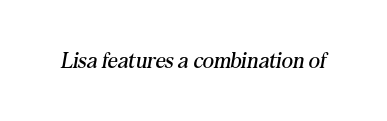
{"italic": "yes", "lean": "right", "slant_degrees": 10, "bold": "no", "underline": "no", "letter_spacing": "normal", "letter_spacing_em": 0.0, "glyph_px": 22}
